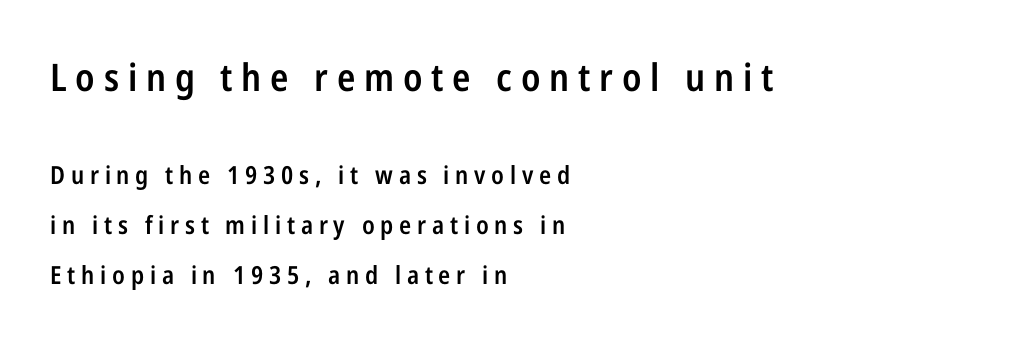
{"serif": "no", "italic": "no", "bold": "semi", "weight": "semibold", "width": "condensed", "stroke_contrast": "low", "x_height": "medium", "monospaced": "no", "underline": "no", "align": "left", "line_spacing": "loose", "line_spacing_ratio": 2.01, "letter_spacing": "wide", "letter_spacing_em": 0.23, "larger_block": "first", "size_ratio": 1.52, "glyph_px": 38}
